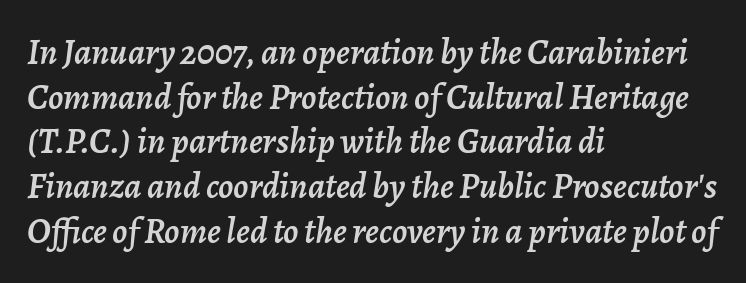
Here the designer chose a conventional face with non-uniform glyph widths. Underline: absent. In terms of letterspacing, this is plain default setting. Alignment: flush left. Observe the lean: these are italic letterforms.
